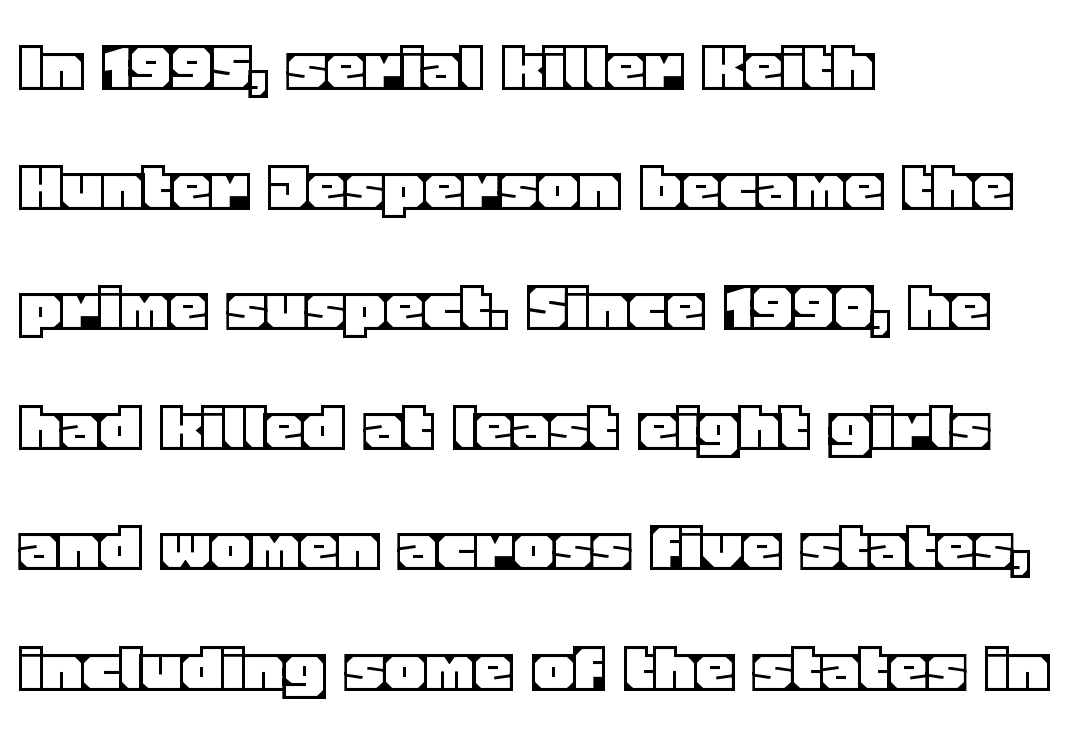
Is the letter spacing exaggerated? No — it looks like the ordinary default. Each letter keeps its own natural width here, so spacing adapts to shape. Descenders hang freely into open space. Italic? Not at all — the glyphs are vertical. Teacher's note: observe the even left margin — that is flush-left alignment. How would I describe the line gaps? Plain and ordinary.
